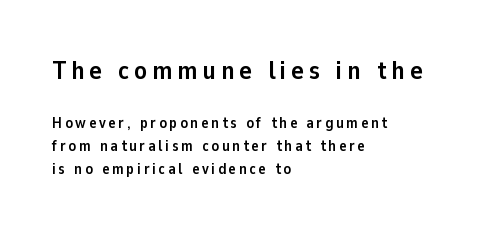
The image shows 26 px bold type, upright; set left-aligned, normal line spacing (1.52x), not underlined; the first (top) block is 1.73x larger.
